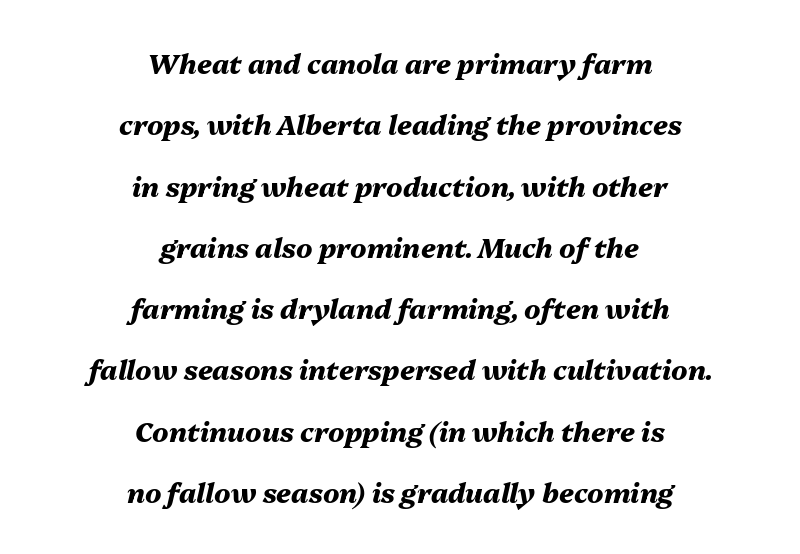
Q: Is the text bold? A: Yes.
Q: Is the text italic (slanted)? A: Yes, it leans right by about 13 degrees.
Q: Is the text underlined? A: No.
Q: How is the paragraph aligned? A: Centered.
Q: Is the spacing between letters normal or unusually wide? A: Normal.
Q: Is the spacing between lines tight, normal or loose? A: Loose.
